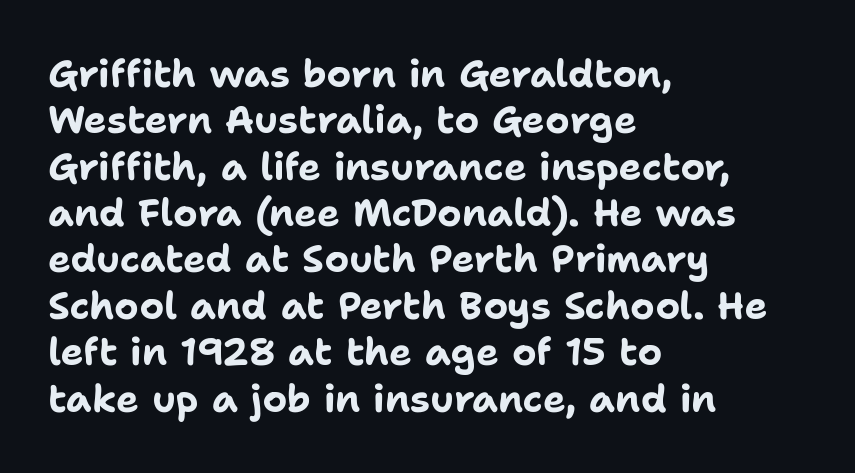
{"serif": "no", "italic": "no", "bold": "yes", "weight": "bold", "width": "normal", "stroke_contrast": "low", "x_height": "medium", "monospaced": "no", "underline": "no", "align": "left", "line_spacing_ratio": 1.22, "letter_spacing": "normal", "letter_spacing_em": 0.0, "glyph_px": 38}
